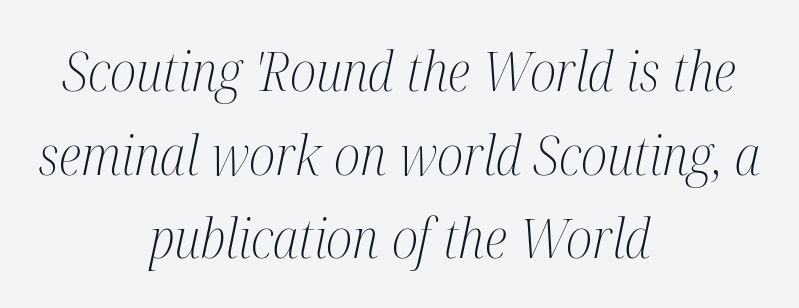
This rendering uses center alignment, leaving both contours irregular but symmetric. Look at the tracking — it's just the regular setting, nothing added. The rendering uses natural spacing where letterforms have individual widths. The text carries the slant typical of an italic or oblique font. This is not heavy type; no bold has been used. Evenly set lines give the paragraph a standard silhouette.
